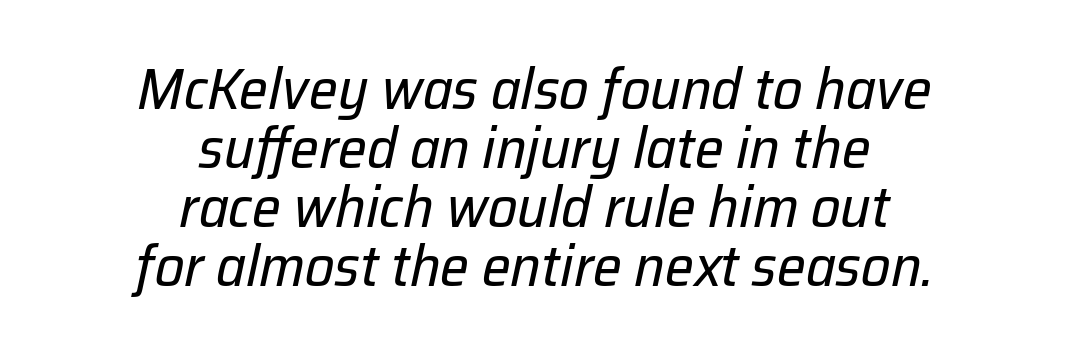
Q: Is the text bold? A: No.
Q: Is the text italic (slanted)? A: Yes, it leans right by about 12 degrees.
Q: Is the text underlined? A: No.
Q: How is the paragraph aligned? A: Centered.
Q: Is the spacing between letters normal or unusually wide? A: Normal.
Q: Is the spacing between lines tight, normal or loose? A: Tight.
Q: Width (condensed, normal, or wide)? A: Normal.
Q: Stroke contrast? A: Low.
Q: x-height? A: Medium.
Q: Monospaced? A: No.
